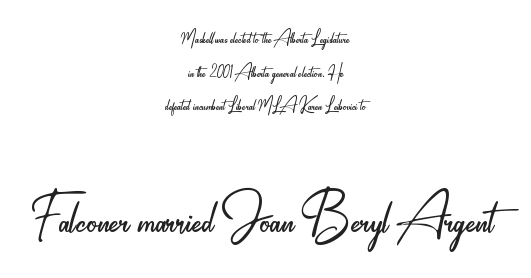
The words here are not underlined. Note the varied advance widths — an 'i' is clearly narrower than an 'm'. Observe the ordinary spacing: letters are neighbours, not strangers. Does the leading feel generous? No, just average. The typesetter chose a symmetrical, centered arrangement here.
